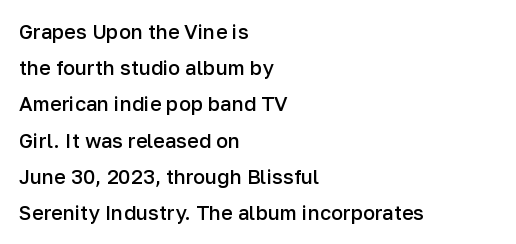
{"italic": "no", "bold": "semi", "underline": "no", "align": "left", "line_spacing_ratio": 1.81, "letter_spacing": "normal", "letter_spacing_em": 0.0, "glyph_px": 20}
